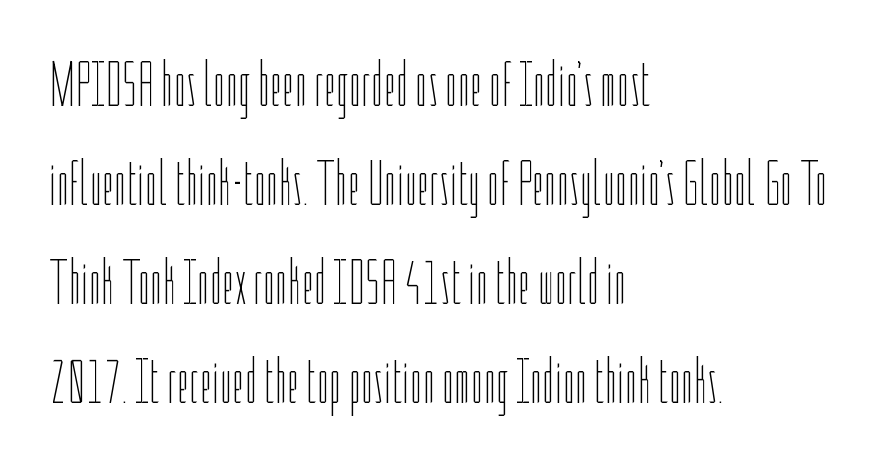
Stroke mass is kept to a normal reading level or below. Rows of type keep a routine distance in the vertical direction. The foot of each line stays bare and open. It's the straight-up-and-down kind of type. These lines stack with their left ends in a neat column.
